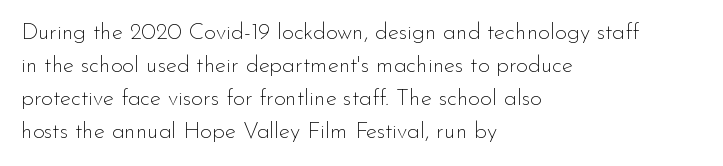
Q: Is the text bold? A: No.
Q: Is the text italic (slanted)? A: No, it is upright.
Q: Is the text underlined? A: No.
Q: How is the paragraph aligned? A: Left-aligned.
Q: Is the spacing between letters normal or unusually wide? A: Normal.
Q: Is the spacing between lines tight, normal or loose? A: Normal.
